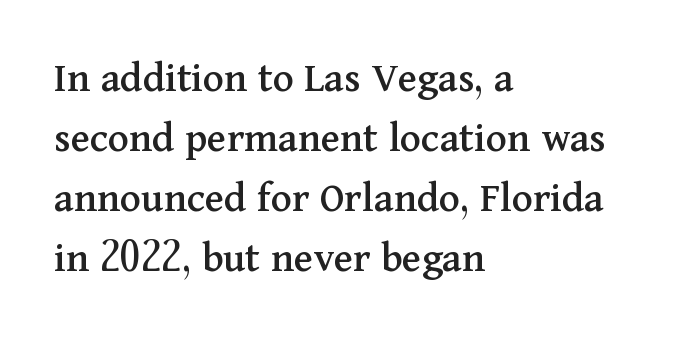
The letters carry serifs — small finishing strokes at the ends of their stems. The rows are spaced the way most documents space them. Nothing unusual about the tracking: characters are spaced as the font intends. The setting favours the left margin, as ordinary paragraphs usually do. The typography opts for an upright posture over an oblique one. The rendering uses natural spacing where letterforms have individual widths.
